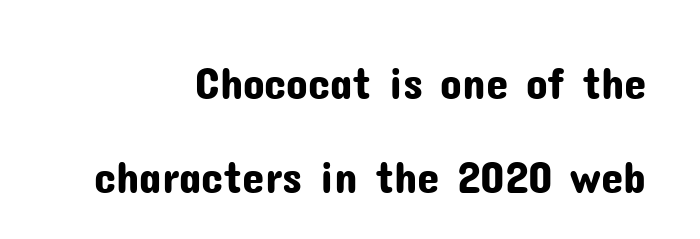
Q: Is the text italic (slanted)? A: No, it is upright.
Q: Is the typeface a serif or a sans-serif typeface? A: Sans-serif.
Q: Is the text underlined? A: No.
Q: How is the paragraph aligned? A: Right-aligned.
Q: Is the spacing between letters normal or unusually wide? A: Normal.
Q: Is the spacing between lines tight, normal or loose? A: Loose.
Q: Width (condensed, normal, or wide)? A: Normal.
Q: Stroke contrast? A: Low.
Q: x-height? A: Medium.
Q: Monospaced? A: No.
